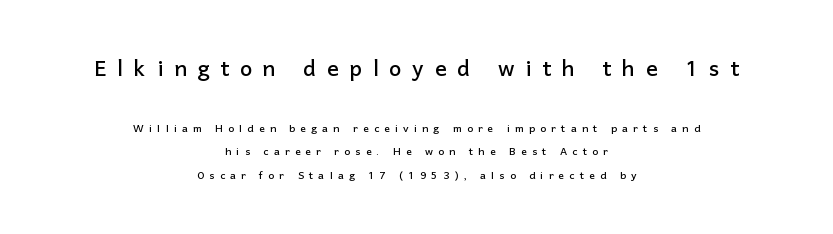
Visually, the top section dominates because its glyphs are scaled up. Style check: upright. Short and long lines alike share a common midpoint. Compared with typical body copy, the letter spacing here is much looser. Beneath every word, the page is bare. Nothing sits at the stroke ends, so this counts as sans-serif.
